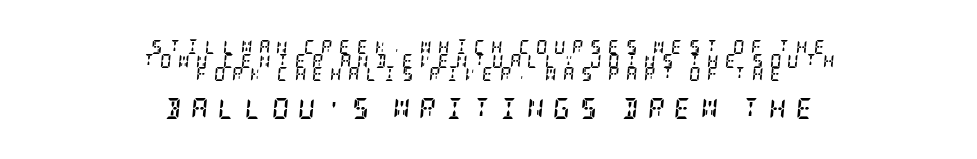
The characters look thick and weighty, a clear bold. Size hierarchy here favors the trailing block over the leading one. Caption: expanded tracking, letters set apart. Casual observation: everything's sitting right in the middle.
